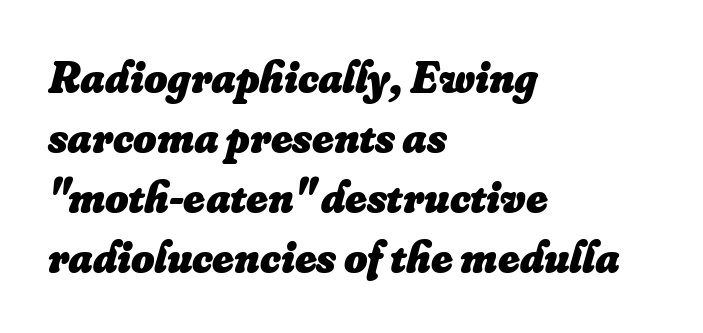
The image shows 45 px heavy type, italic (leaning right); set left-aligned, normal line spacing (1.33x), normal letter spacing, not underlined; low stroke contrast and a small x-height.
